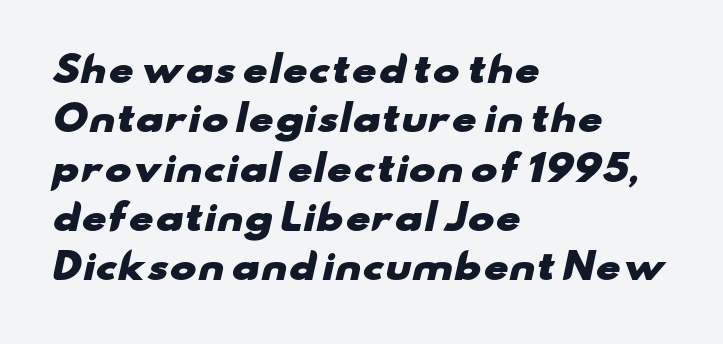
Q: Is the text bold? A: Yes.
Q: Is the typeface a serif or a sans-serif typeface? A: Sans-serif.
Q: Is the text underlined? A: No.
Q: How is the paragraph aligned? A: Left-aligned.
Q: Is the spacing between letters normal or unusually wide? A: Normal.
Q: Is the spacing between lines tight, normal or loose? A: Normal.
Q: Width (condensed, normal, or wide)? A: Wide.
Q: Stroke contrast? A: Low.
Q: x-height? A: Small.
Q: Monospaced? A: No.
